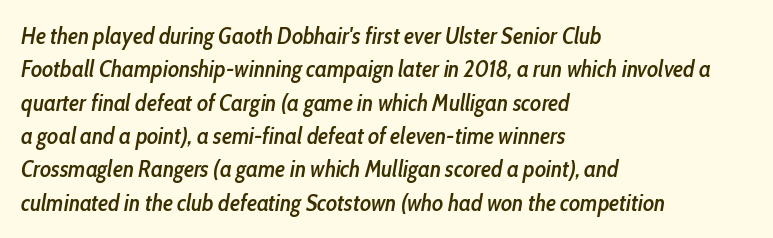
{"italic": "yes", "lean": "right", "slant_degrees": 10, "bold": "semi", "underline": "no", "align": "left", "line_spacing": "normal", "line_spacing_ratio": 1.45, "letter_spacing": "normal", "letter_spacing_em": 0.0, "glyph_px": 23}
